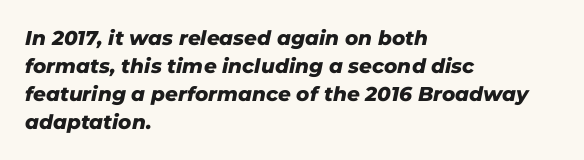
Compared with typical body copy, the letter spacing here is the same. The passage shown stacks its lines at a standard gap. Check under the words: just untouched page. Tall strokes in this sample are angled rather than plumb. Pretty heavy lettering here — definitely bold.
